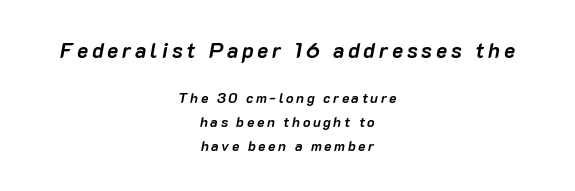
The image shows 21 px bold type, italic (leaning right); set centered, line spacing 1.72x, not underlined; the first (top) block is 1.5x larger.
